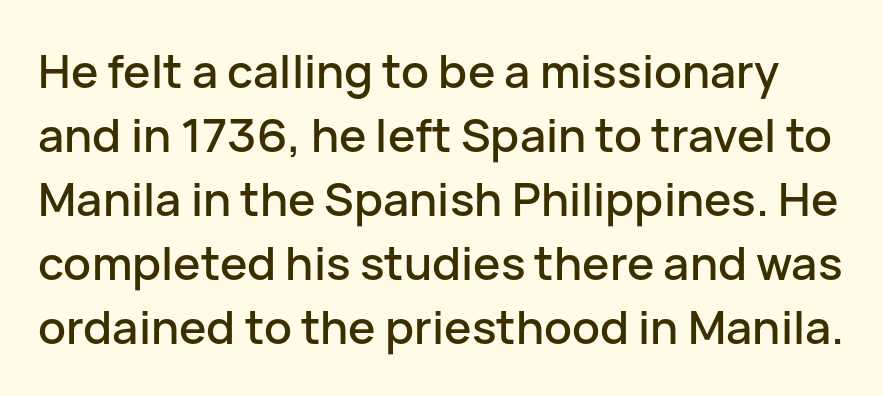
Q: Is the text italic (slanted)? A: No, it is upright.
Q: Is the typeface a serif or a sans-serif typeface? A: Sans-serif.
Q: Is the text underlined? A: No.
Q: Is the spacing between letters normal or unusually wide? A: Normal.
Q: Is the spacing between lines tight, normal or loose? A: Normal.
Q: Width (condensed, normal, or wide)? A: Normal.
Q: Stroke contrast? A: Low.
Q: x-height? A: Medium.
Q: Monospaced? A: No.
